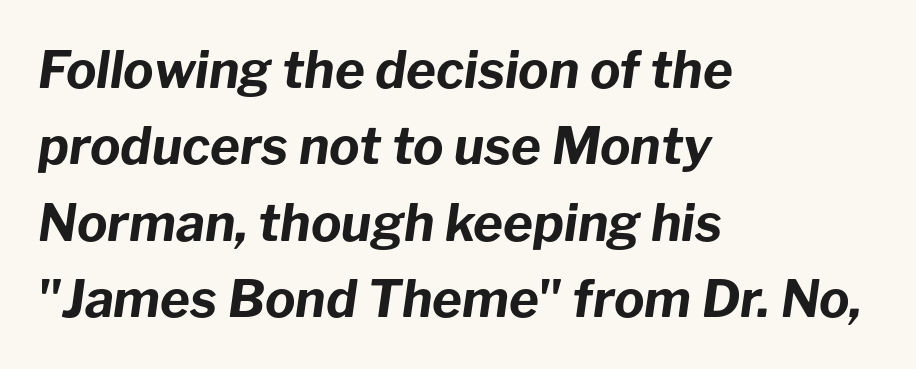
Q: Is the text bold? A: Yes.
Q: Is the text italic (slanted)? A: Yes, it leans right by about 8 degrees.
Q: Is the text underlined? A: No.
Q: How is the paragraph aligned? A: Left-aligned.
Q: Is the spacing between letters normal or unusually wide? A: Normal.
Q: Is the spacing between lines tight, normal or loose? A: Normal.
Q: Width (condensed, normal, or wide)? A: Normal.
Q: Stroke contrast? A: Low.
Q: x-height? A: Medium.
Q: Monospaced? A: No.
